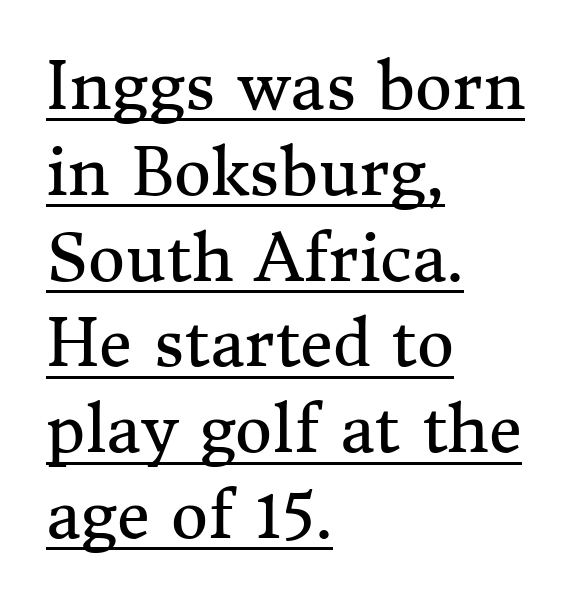
{"serif": "yes", "italic": "no", "bold": "no", "weight": "regular", "width": "normal", "stroke_contrast": "medium", "x_height": "medium", "monospaced": "no", "underline": "yes", "align": "left", "line_spacing": "normal", "line_spacing_ratio": 1.34, "letter_spacing": "normal", "letter_spacing_em": 0.0, "glyph_px": 64}
